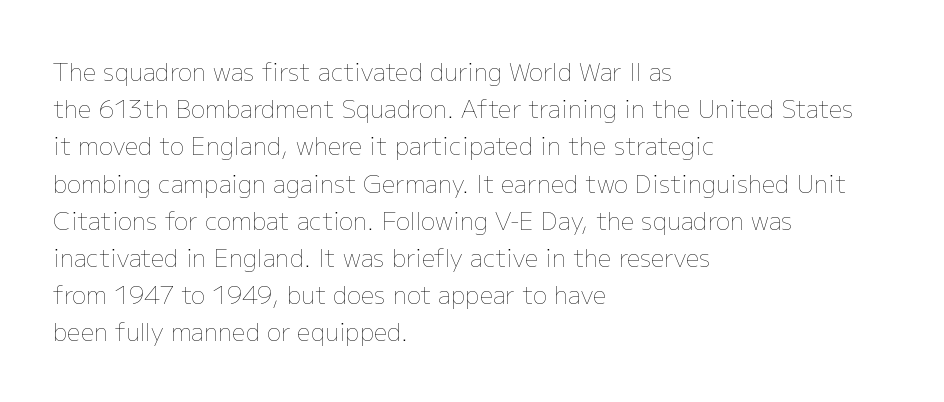
Q: Is the text bold? A: No.
Q: Is the text italic (slanted)? A: No, it is upright.
Q: Is the text underlined? A: No.
Q: How is the paragraph aligned? A: Left-aligned.
Q: Is the spacing between letters normal or unusually wide? A: Normal.
Q: Is the spacing between lines tight, normal or loose? A: Normal.
